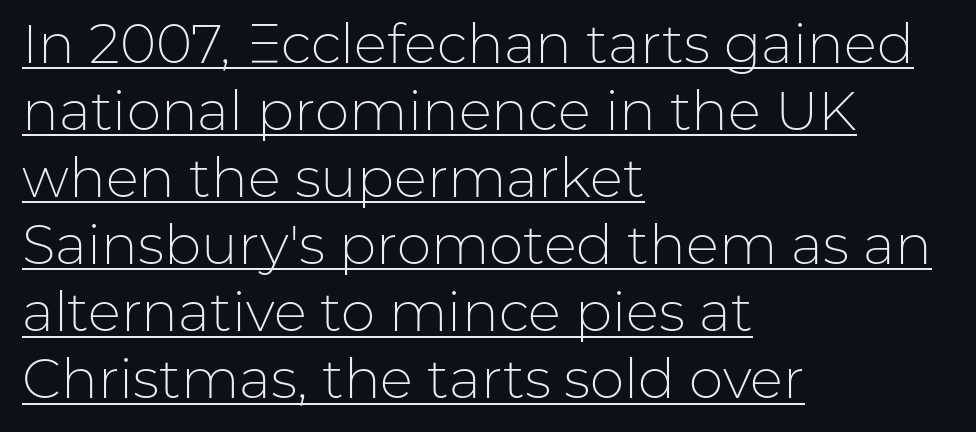
{"serif": "no", "italic": "no", "bold": "no", "weight": "light", "width": "normal", "stroke_contrast": "low", "x_height": "medium", "monospaced": "no", "underline": "yes", "align": "left", "line_spacing_ratio": 1.22, "letter_spacing": "normal", "letter_spacing_em": 0.0, "glyph_px": 55}
